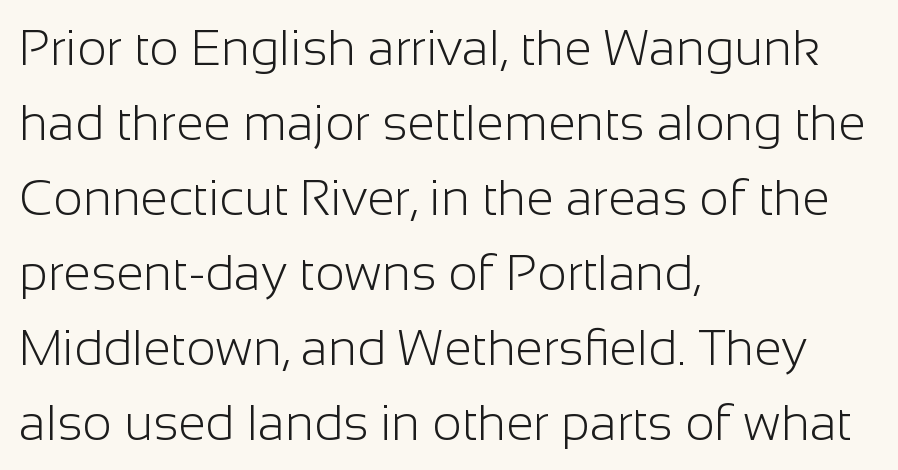
Q: Is the text bold? A: No.
Q: Is the text italic (slanted)? A: No, it is upright.
Q: Is the typeface a serif or a sans-serif typeface? A: Sans-serif.
Q: Is the text underlined? A: No.
Q: How is the paragraph aligned? A: Left-aligned.
Q: Is the spacing between letters normal or unusually wide? A: Normal.
Q: Is the spacing between lines tight, normal or loose? A: Normal.
Q: Width (condensed, normal, or wide)? A: Normal.
Q: Stroke contrast? A: Low.
Q: x-height? A: Medium.
Q: Monospaced? A: No.
